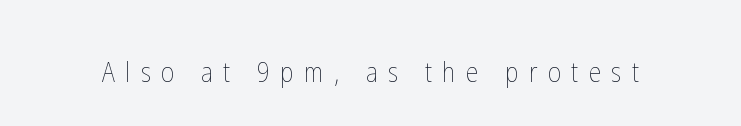
{"italic": "no", "bold": "no", "weight": "thin", "width": "condensed", "stroke_contrast": "low", "x_height": "medium", "monospaced": "no", "underline": "no", "letter_spacing": "wide", "letter_spacing_em": 0.37, "glyph_px": 28}
